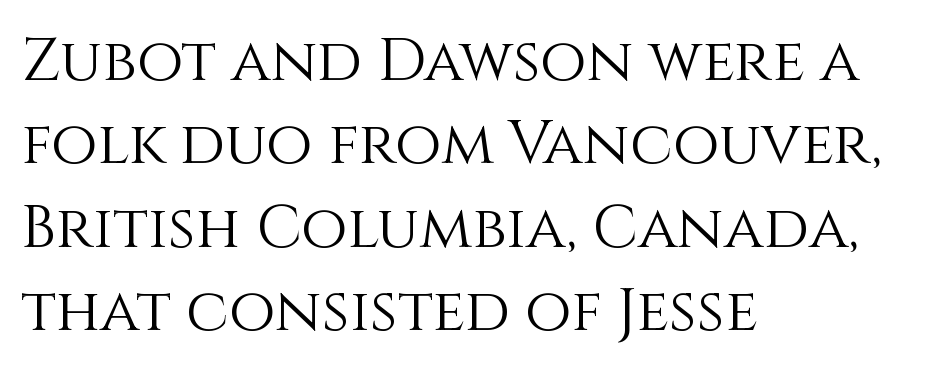
Counters stay open thanks to moderate or lighter strokes. The typesetter chose a ragged-right arrangement here. Do the letters lean? They stand straight. Whoever set this chose a conventional vertical rhythm.
